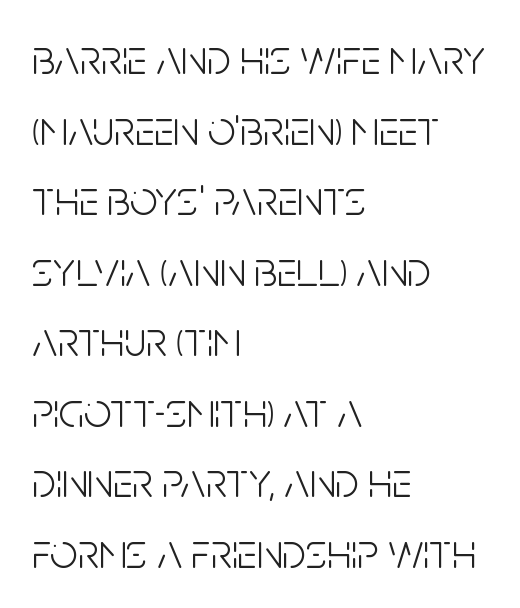
Here the glyphs are tracked normally, forming tight word shapes. Vertically, the passage feels balanced, rows spaced as you'd expect. Looks like regular typesetting: each glyph gets only the width it needs. The rendering anchors every line to the left-hand side.
